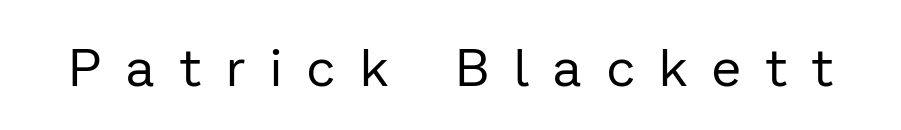
Q: Is the text bold? A: No.
Q: Is the text italic (slanted)? A: No, it is upright.
Q: Is the typeface a serif or a sans-serif typeface? A: Sans-serif.
Q: Is the text underlined? A: No.
Q: Is the spacing between letters normal or unusually wide? A: Unusually wide.
Q: Width (condensed, normal, or wide)? A: Normal.
Q: Stroke contrast? A: Low.
Q: x-height? A: Medium.
Q: Monospaced? A: No.
